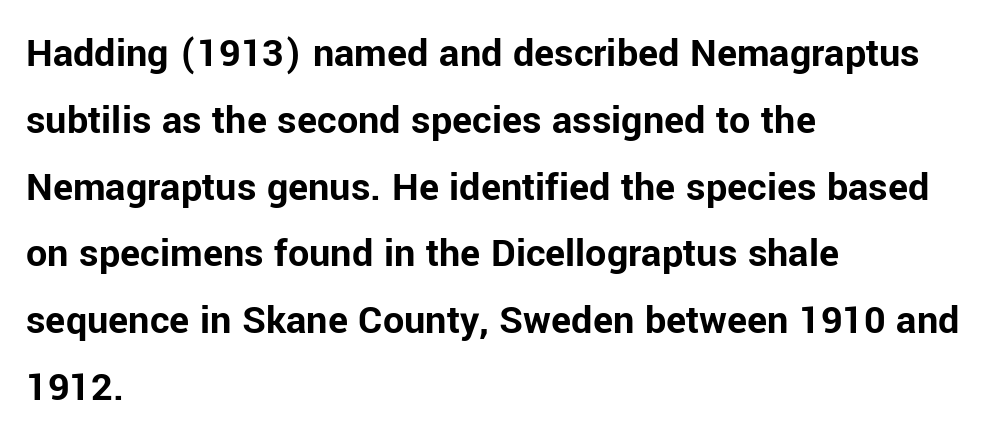
The image shows 42 px bold sans-serif type, upright; set left-aligned, normal line spacing (1.59x), normal letter spacing, not underlined; low stroke contrast and a medium x-height.
